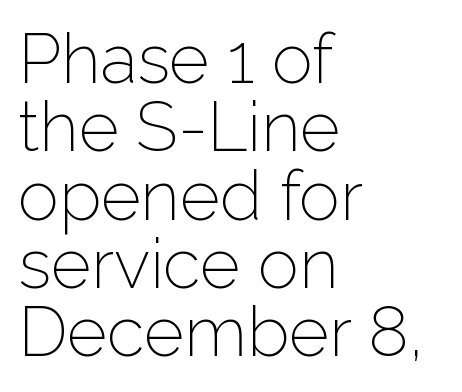
Q: Is the text bold? A: No.
Q: Is the text italic (slanted)? A: No, it is upright.
Q: Is the typeface a serif or a sans-serif typeface? A: Sans-serif.
Q: Is the text underlined? A: No.
Q: How is the paragraph aligned? A: Left-aligned.
Q: Is the spacing between letters normal or unusually wide? A: Normal.
Q: Is the spacing between lines tight, normal or loose? A: Tight.
Q: Width (condensed, normal, or wide)? A: Normal.
Q: Stroke contrast? A: Low.
Q: x-height? A: Medium.
Q: Monospaced? A: No.
